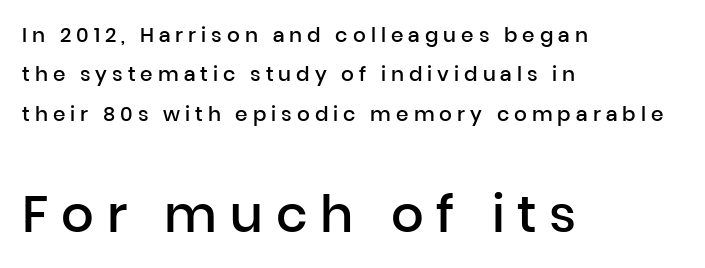
The image shows 51 px semibold sans-serif type, upright; set left-aligned, loose line spacing (1.97x), unusually wide letter spacing (+0.25 em), not underlined; the second (bottom) block is 2.55x larger; low stroke contrast and a medium x-height.
